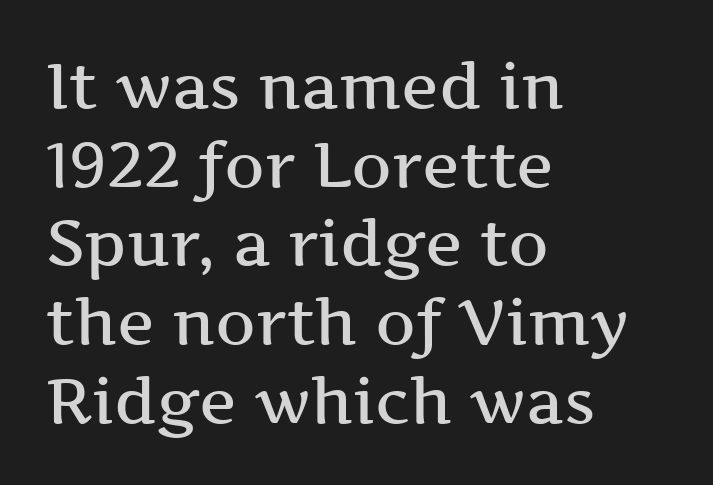
The image shows 63 px semibold, wide serif type, upright; set left-aligned, normal line spacing (1.25x), normal letter spacing, not underlined; medium stroke contrast and a medium x-height.
